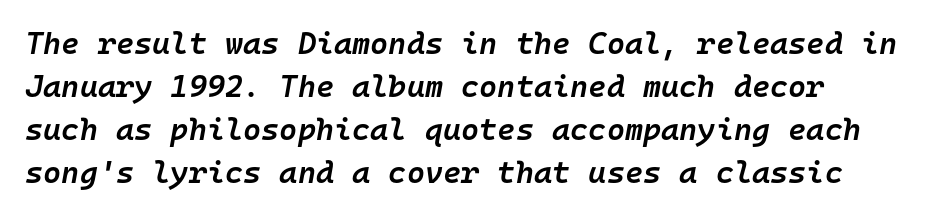
Q: Is the text bold? A: Semi-bold.
Q: Is the text italic (slanted)? A: Yes, it leans right by about 10 degrees.
Q: Is the text underlined? A: No.
Q: Is the spacing between letters normal or unusually wide? A: Normal.
Q: Is the spacing between lines tight, normal or loose? A: Normal.
Q: Width (condensed, normal, or wide)? A: Normal.
Q: Stroke contrast? A: Low.
Q: x-height? A: Medium.
Q: Monospaced? A: Yes.
